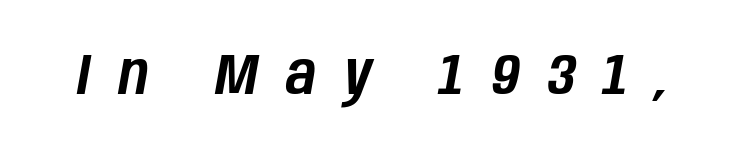
Q: Is the text italic (slanted)? A: Yes, it leans right by about 10 degrees.
Q: Is the text underlined? A: No.
Q: Is the spacing between letters normal or unusually wide? A: Unusually wide.
Q: Width (condensed, normal, or wide)? A: Condensed.
Q: Stroke contrast? A: Low.
Q: x-height? A: Large.
Q: Monospaced? A: No.
